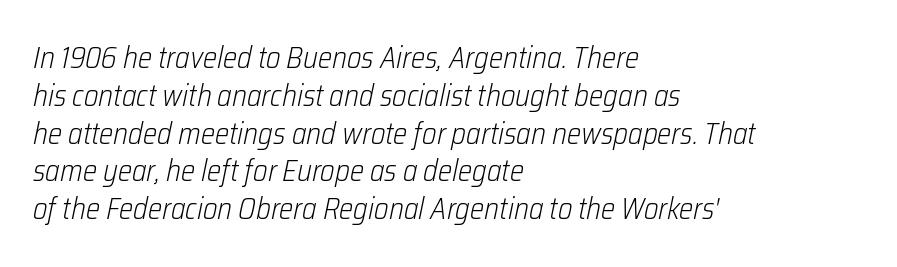
Q: Is the text bold? A: No.
Q: Is the text italic (slanted)? A: Yes, it leans right by about 12 degrees.
Q: Is the text underlined? A: No.
Q: How is the paragraph aligned? A: Left-aligned.
Q: Is the spacing between letters normal or unusually wide? A: Normal.
Q: Is the spacing between lines tight, normal or loose? A: Normal.
Q: Width (condensed, normal, or wide)? A: Condensed.
Q: Stroke contrast? A: Low.
Q: x-height? A: Medium.
Q: Monospaced? A: No.
